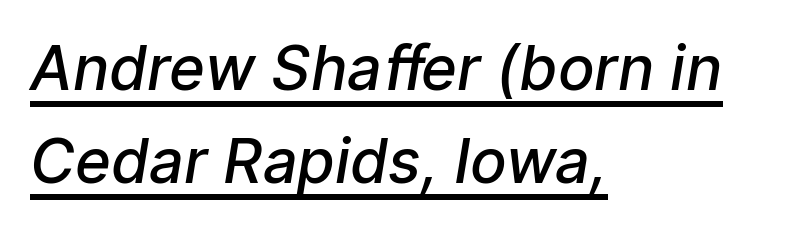
{"serif": "no", "bold": "semi", "weight": "semibold", "width": "normal", "stroke_contrast": "low", "x_height": "medium", "monospaced": "no", "underline": "yes", "align": "left", "line_spacing": "normal", "line_spacing_ratio": 1.52, "letter_spacing": "normal", "letter_spacing_em": 0.0, "glyph_px": 61}
